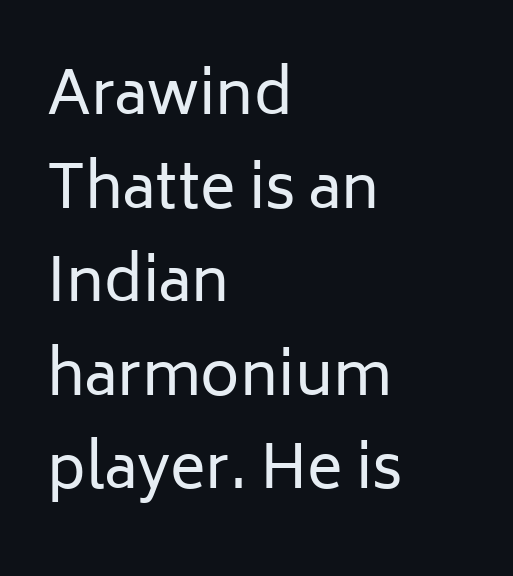
Q: Is the text bold? A: No.
Q: Is the text italic (slanted)? A: No, it is upright.
Q: Is the typeface a serif or a sans-serif typeface? A: Sans-serif.
Q: Is the text underlined? A: No.
Q: How is the paragraph aligned? A: Left-aligned.
Q: Is the spacing between letters normal or unusually wide? A: Normal.
Q: Is the spacing between lines tight, normal or loose? A: Normal.
Q: Width (condensed, normal, or wide)? A: Normal.
Q: Stroke contrast? A: Low.
Q: x-height? A: Medium.
Q: Monospaced? A: No.
